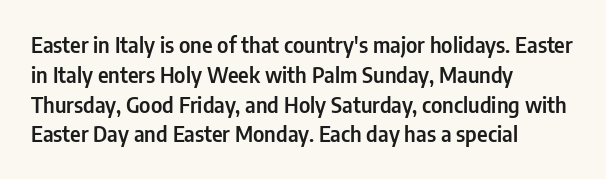
{"italic": "no", "underline": "no", "align": "left", "line_spacing": "normal", "line_spacing_ratio": 1.42, "letter_spacing": "normal", "letter_spacing_em": 0.0, "glyph_px": 21}
